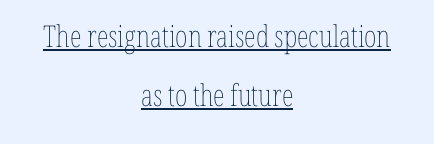
The image shows 30 px thin, condensed type, upright; set centered, loose line spacing (1.96x), normal letter spacing, underlined; low stroke contrast and a medium x-height.
